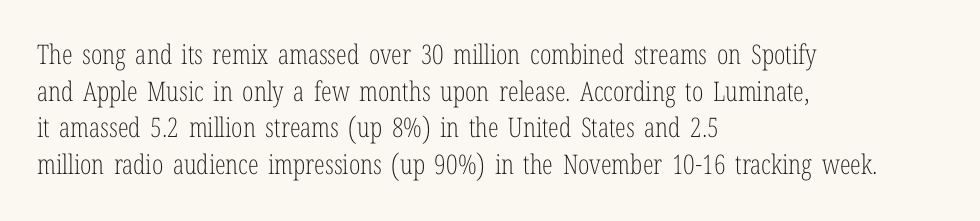
Q: Is the text bold? A: No.
Q: Is the text italic (slanted)? A: No, it is upright.
Q: Is the text underlined? A: No.
Q: How is the paragraph aligned? A: Left-aligned.
Q: Is the spacing between letters normal or unusually wide? A: Normal.
Q: Is the spacing between lines tight, normal or loose? A: Normal.
